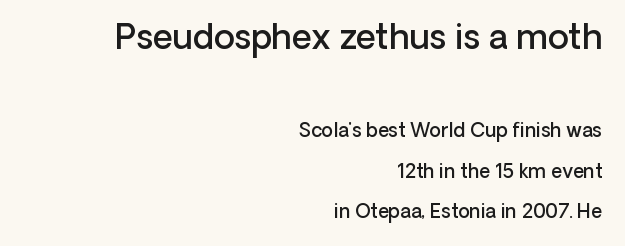
The image shows 34 px semibold sans-serif type, upright; set right-aligned, loose line spacing (2.12x), normal letter spacing, not underlined; the first (top) block is 1.79x larger; low stroke contrast and a medium x-height.
